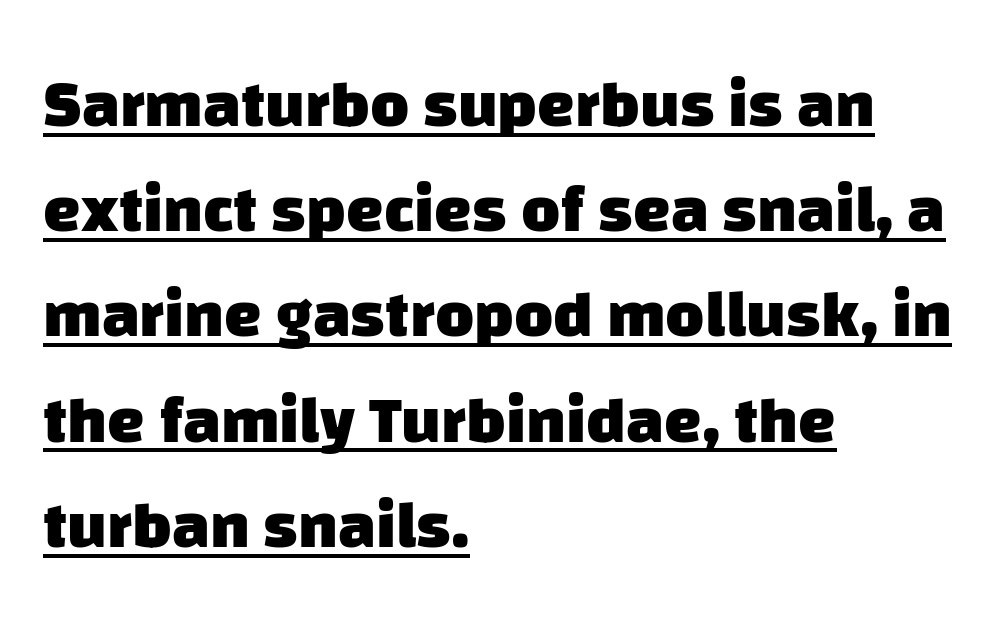
Q: Is the text bold? A: Yes.
Q: Is the typeface a serif or a sans-serif typeface? A: Sans-serif.
Q: Is the text underlined? A: Yes.
Q: How is the paragraph aligned? A: Left-aligned.
Q: Is the spacing between letters normal or unusually wide? A: Normal.
Q: Is the spacing between lines tight, normal or loose? A: Normal.
Q: Width (condensed, normal, or wide)? A: Normal.
Q: Stroke contrast? A: Low.
Q: x-height? A: Large.
Q: Monospaced? A: No.
